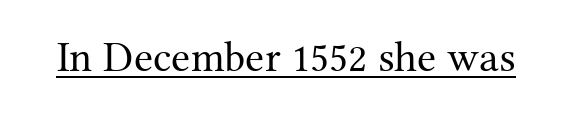
Is there an underline? Yes — a line sits under the letters. Inter-character spacing is left at the font's built-in metrics. Weight: regular or lighter. It's the straight-up-and-down kind of type.
